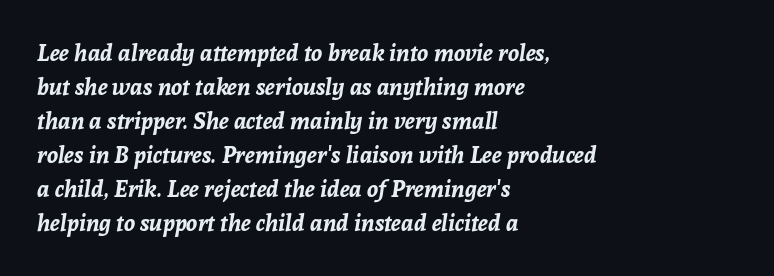
The image shows 23 px bold type, italic (leaning right); set left-aligned, normal line spacing (1.48x), normal letter spacing, not underlined.
